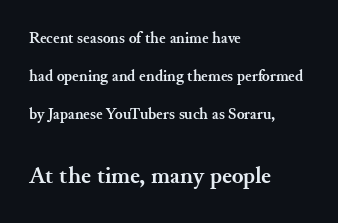
Q: Is the text bold? A: Yes.
Q: Is the text italic (slanted)? A: No, it is upright.
Q: Is the text underlined? A: No.
Q: How is the paragraph aligned? A: Left-aligned.
Q: Is the spacing between letters normal or unusually wide? A: Normal.
Q: Is the spacing between lines tight, normal or loose? A: Loose.
Q: Which block of text is set in a larger size, the first (top) or the second (bottom)? A: The second (bottom) one.
